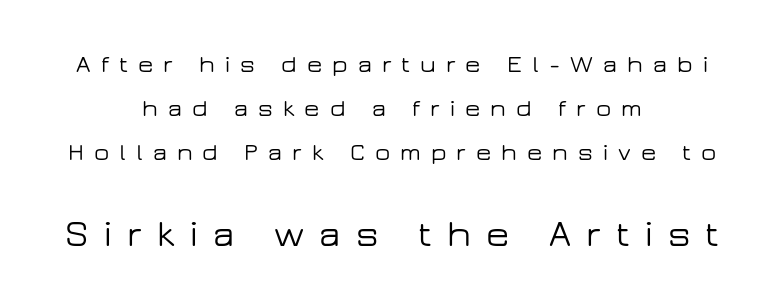
Q: Is the text italic (slanted)? A: No, it is upright.
Q: Is the typeface a serif or a sans-serif typeface? A: Sans-serif.
Q: Is the text underlined? A: No.
Q: How is the paragraph aligned? A: Centered.
Q: Is the spacing between letters normal or unusually wide? A: Unusually wide.
Q: Which block of text is set in a larger size, the first (top) or the second (bottom)? A: The second (bottom) one.
Q: Width (condensed, normal, or wide)? A: Wide.
Q: Stroke contrast? A: Low.
Q: x-height? A: Medium.
Q: Monospaced? A: No.
